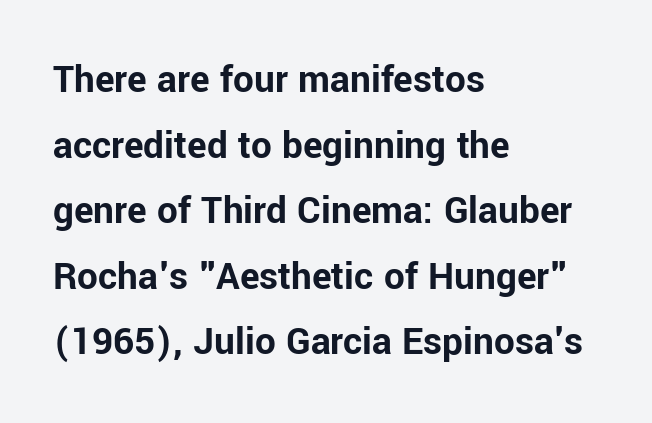
Q: Is the text bold? A: Yes.
Q: Is the text italic (slanted)? A: No, it is upright.
Q: Is the typeface a serif or a sans-serif typeface? A: Sans-serif.
Q: Is the text underlined? A: No.
Q: How is the paragraph aligned? A: Left-aligned.
Q: Is the spacing between letters normal or unusually wide? A: Normal.
Q: Is the spacing between lines tight, normal or loose? A: Normal.
Q: Width (condensed, normal, or wide)? A: Normal.
Q: Stroke contrast? A: Low.
Q: x-height? A: Medium.
Q: Monospaced? A: No.
